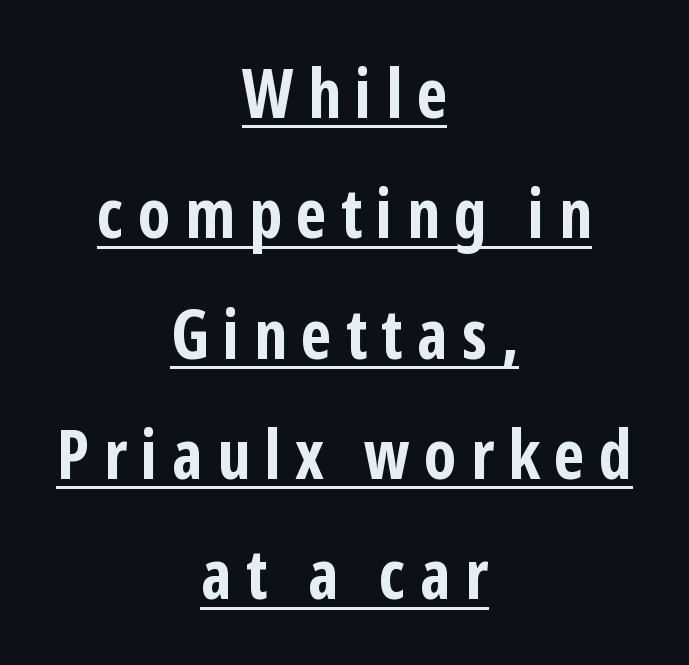
The rendering uses natural spacing where letterforms have individual widths. Notice how a bar underscores the lettering throughout. Note: no serifs on the glyphs. The characters look thick and weighty, a clear bold. Alignment: centered. Rendered with straight, roman letterforms.
